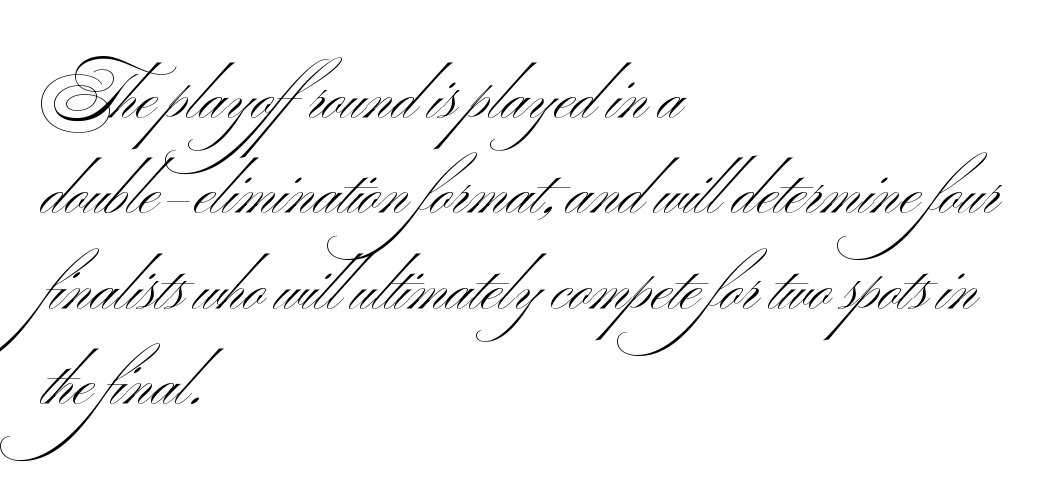
Proportional: the letters do not fall into vertical columns. Compared with a centered layout, this one pins lines to the left instead. The characters display no serif detailing; their extremities are plain. How would I describe the line gaps? Plain and ordinary. The strip under each line holds only bare page.
